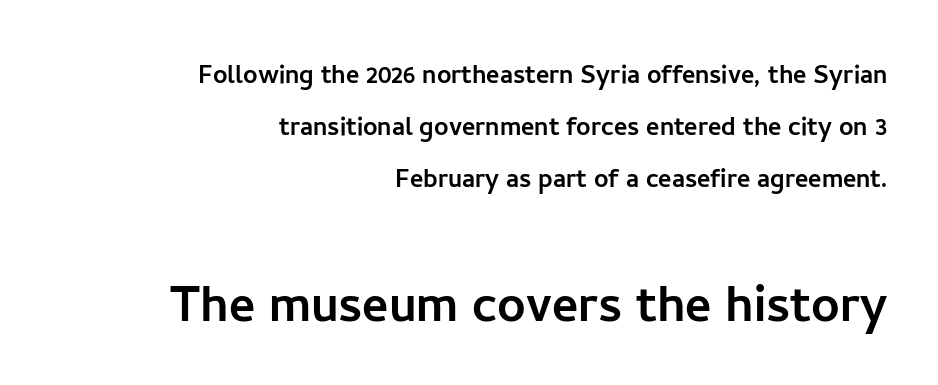
The image shows 63 px sans-serif type, upright; set right-aligned, normal line spacing (1.63x), normal letter spacing, not underlined; the second (bottom) block is 1.97x larger; low stroke contrast and a medium x-height.
